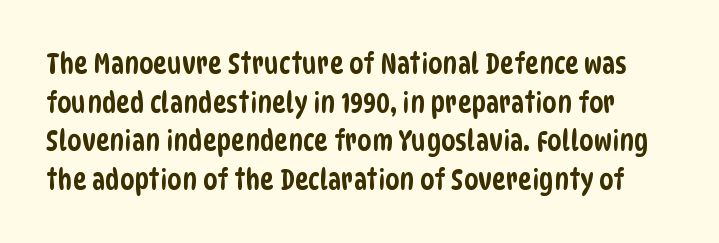
The image shows 29 px condensed sans-serif type; set normal line spacing (1.33x), normal letter spacing, not underlined; low stroke contrast and a large x-height.
